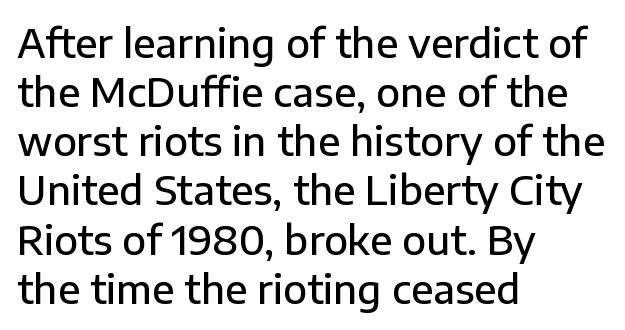
The specimen reads as upright at a glance. Regular leading. Left-aligned paragraph, ragged on the right. Typesetter's note: demi weight, one step under bold. Classification — sans serif. Students, note that the glyphs here touch the page at normal intervals.
